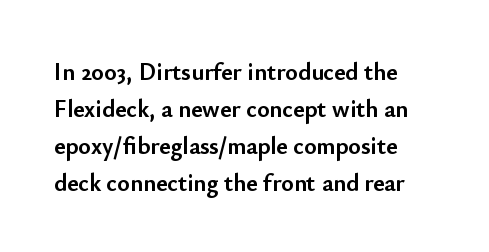
The image shows 24 px bold type, upright; set normal line spacing (1.54x), normal letter spacing, not underlined.
